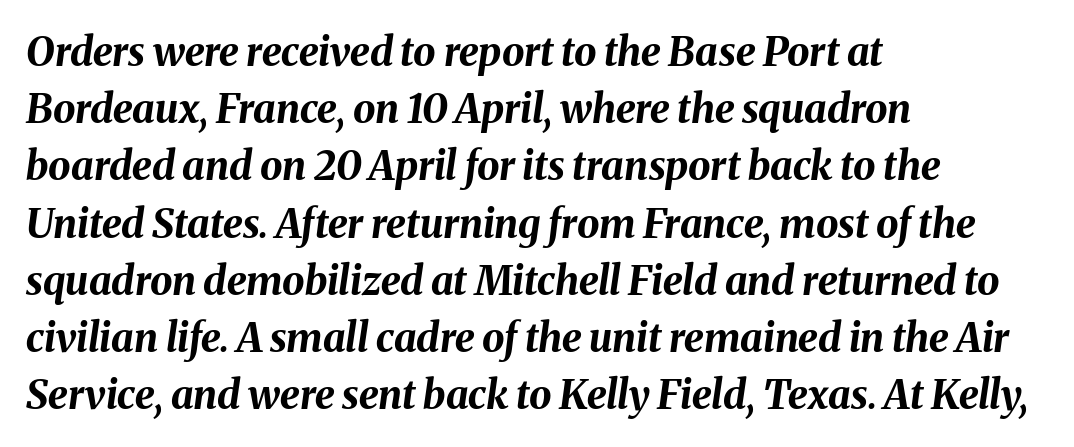
The image shows 40 px bold type, italic (leaning right); set left-aligned, normal line spacing (1.43x), normal letter spacing, not underlined; medium stroke contrast and a medium x-height.
